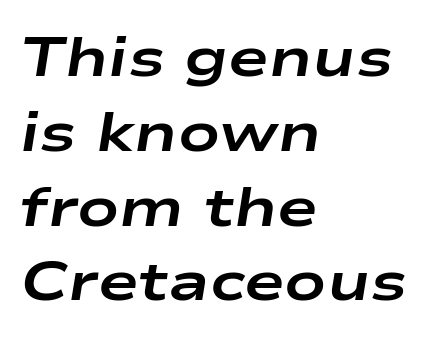
{"italic": "yes", "lean": "right", "slant_degrees": 9, "bold": "yes", "weight": "bold", "width": "wide", "stroke_contrast": "low", "x_height": "medium", "monospaced": "no", "underline": "no", "align": "left", "line_spacing": "normal", "line_spacing_ratio": 1.36, "letter_spacing": "normal", "letter_spacing_em": 0.0, "glyph_px": 55}
